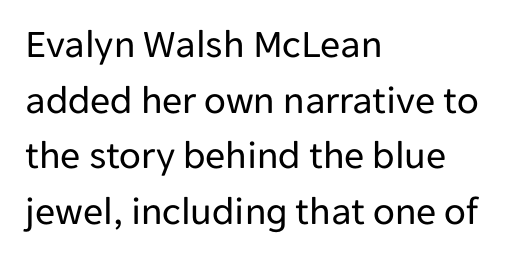
The image shows 40 px regular-weight sans-serif type, upright; set left-aligned, normal line spacing (1.39x), normal letter spacing, not underlined; low stroke contrast and a medium x-height.
